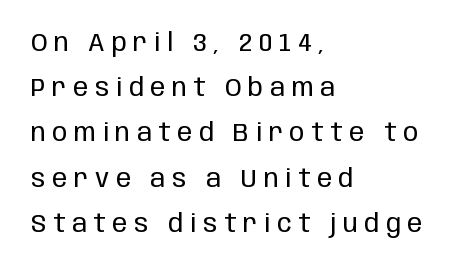
{"italic": "no", "bold": "no", "underline": "no", "align": "left", "line_spacing_ratio": 1.81, "letter_spacing": "wide", "letter_spacing_em": 0.27, "glyph_px": 25}
